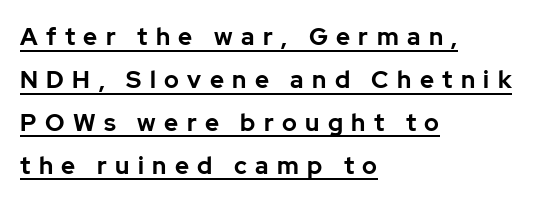
Q: Is the text bold? A: Yes.
Q: Is the text italic (slanted)? A: No, it is upright.
Q: Is the text underlined? A: Yes.
Q: How is the paragraph aligned? A: Left-aligned.
Q: Is the spacing between letters normal or unusually wide? A: Unusually wide.
